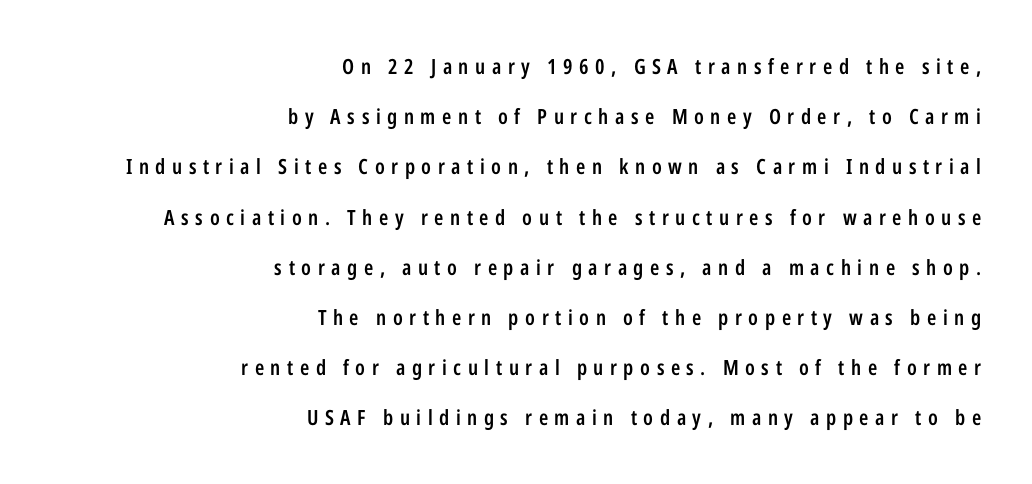
Q: Is the text bold? A: Semi-bold.
Q: Is the text italic (slanted)? A: No, it is upright.
Q: Is the text underlined? A: No.
Q: How is the paragraph aligned? A: Right-aligned.
Q: Is the spacing between letters normal or unusually wide? A: Unusually wide.
Q: Is the spacing between lines tight, normal or loose? A: Loose.
